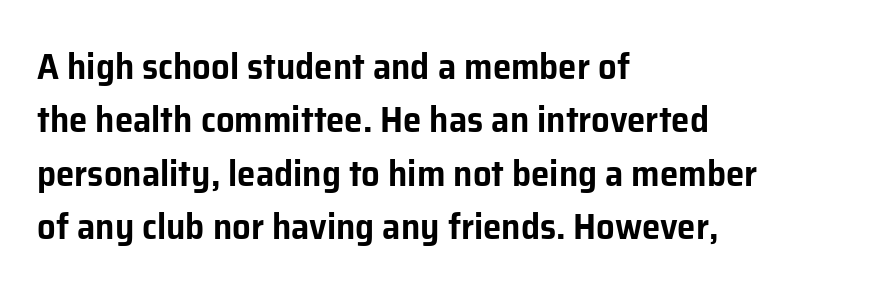
The image shows 37 px sans-serif type, upright; set left-aligned, normal line spacing (1.44x), normal letter spacing, not underlined; low stroke contrast and a medium x-height.
